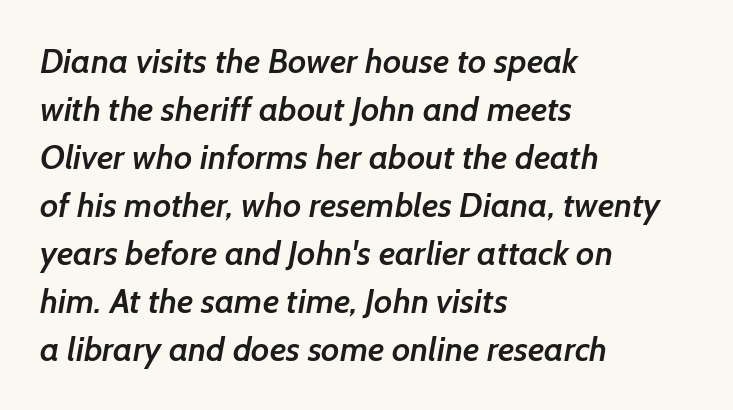
You could call the tracking neutral — neither tight nor loose. The rows are spaced the way most documents space them. Just letters on the line, the space beneath them empty. The typesetting leans somewhat heavy: a semibold.
